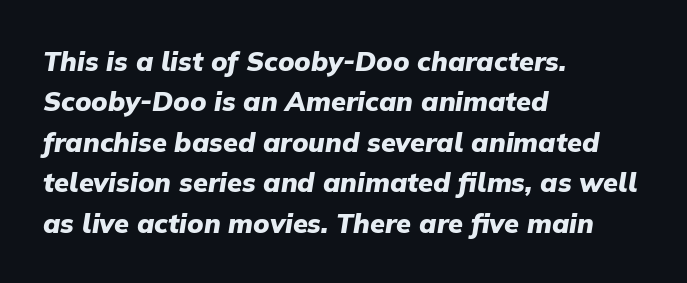
The space between consecutive lines is moderate. The letters sit at their default tracking, neither squeezed nor spread. In terms of posture, this sample is oblique. A classic flush-left, rag-right setting is used for this passage. Bold? Absolutely — the strokes are thick and heavy.
